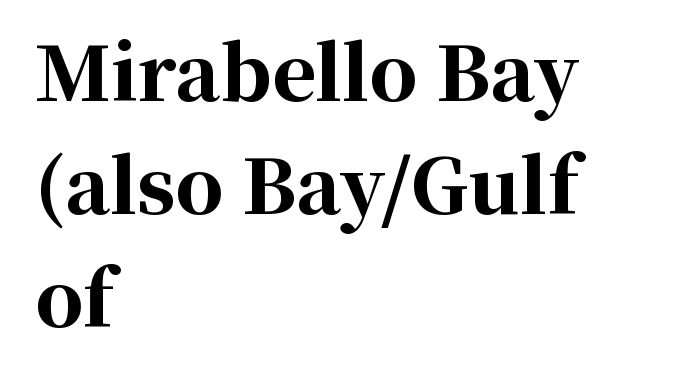
{"serif": "yes", "italic": "no", "bold": "yes", "weight": "bold", "width": "normal", "stroke_contrast": "high", "x_height": "medium", "monospaced": "no", "underline": "no", "align": "left", "line_spacing": "normal", "line_spacing_ratio": 1.51, "letter_spacing": "normal", "letter_spacing_em": 0.0, "glyph_px": 75}
